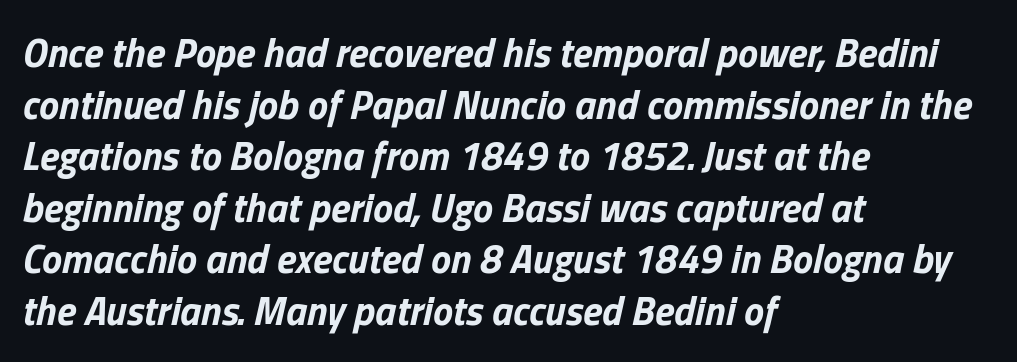
The image shows 40 px bold type, italic (leaning right); set left-aligned, normal line spacing (1.29x), normal letter spacing, not underlined; low stroke contrast and a medium x-height.
